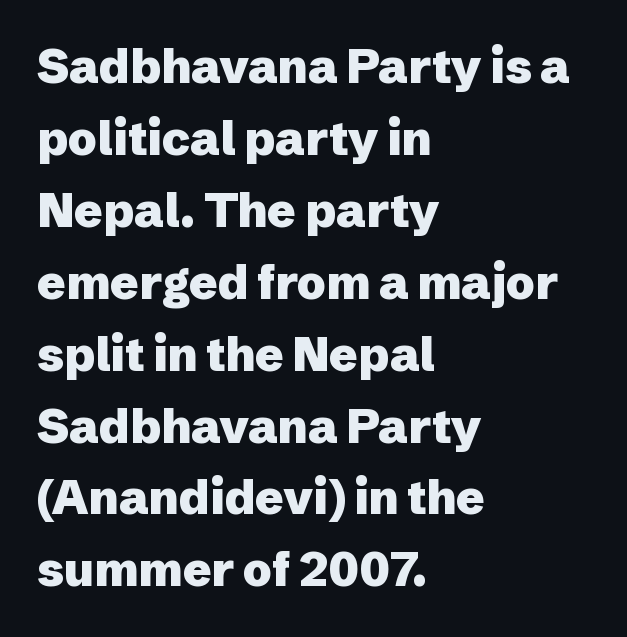
The image shows 47 px heavy sans-serif type, upright; set left-aligned, normal line spacing (1.53x), normal letter spacing, not underlined; low stroke contrast and a medium x-height.
